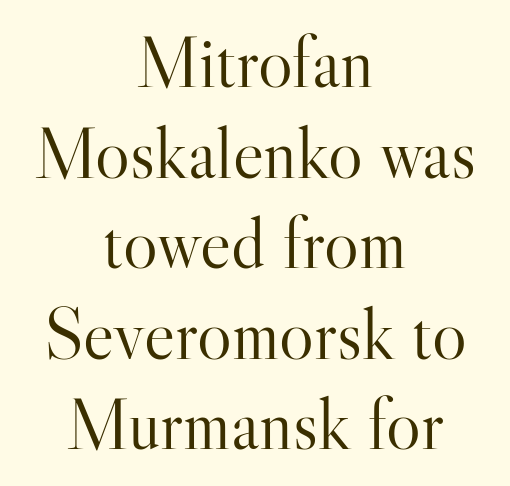
{"serif": "yes", "italic": "no", "bold": "no", "weight": "light", "width": "normal", "stroke_contrast": "high", "x_height": "small", "monospaced": "no", "underline": "no", "align": "center", "line_spacing_ratio": 1.24, "letter_spacing": "normal", "letter_spacing_em": 0.0, "glyph_px": 73}
